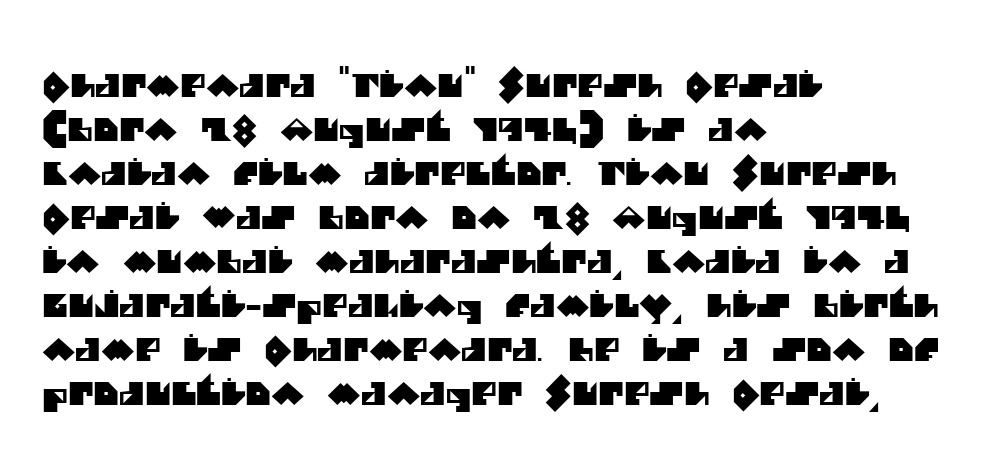
The image shows 31 px sans-serif type; set left-aligned, normal line spacing (1.42x), normal letter spacing, not underlined; medium stroke contrast and a large x-height.
